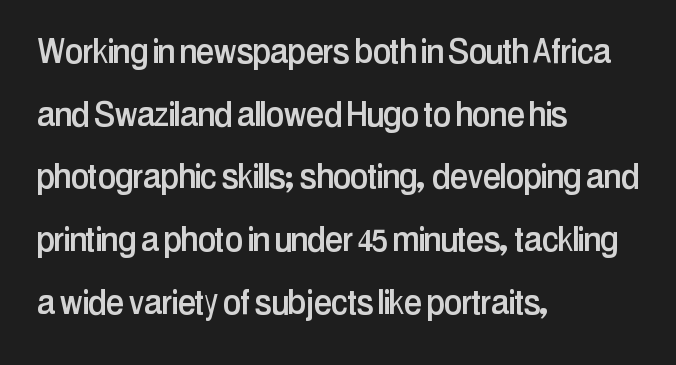
The image shows 41 px condensed sans-serif type, upright; set left-aligned, normal line spacing (1.53x), normal letter spacing, not underlined; low stroke contrast and a medium x-height.
